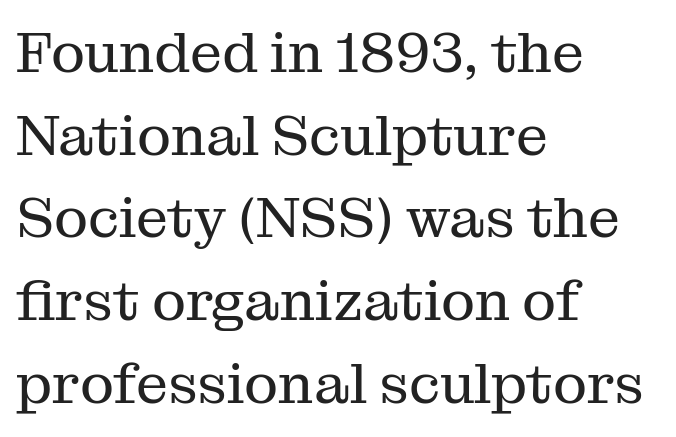
Normally led — the rows are evenly, conventionally spaced. The rendering uses natural spacing where letterforms have individual widths. Style check: upright. Stem width sits at or under what a default text font uses.
